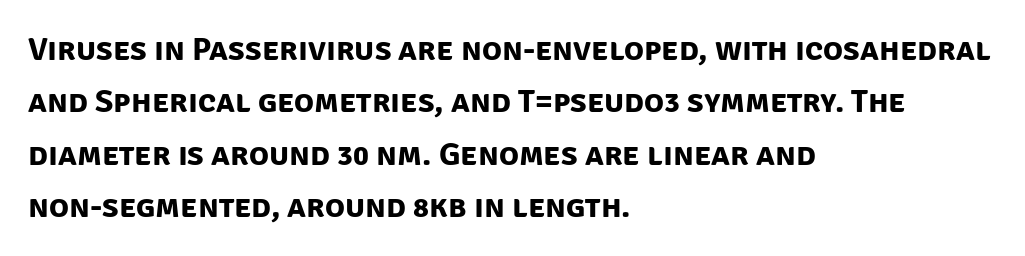
The image shows 33 px bold sans-serif type; set left-aligned, normal line spacing (1.59x), normal letter spacing, not underlined; low stroke contrast and a large x-height.
